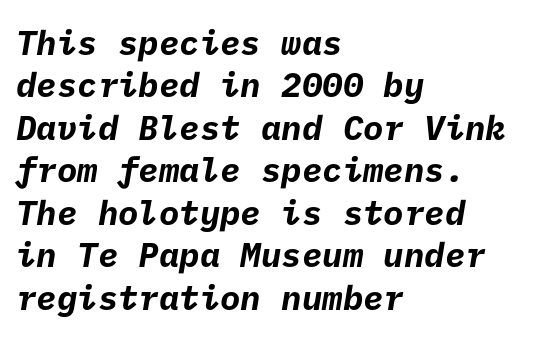
{"serif": "no", "bold": "yes", "weight": "bold", "width": "normal", "stroke_contrast": "low", "x_height": "medium", "underline": "no", "align": "left", "line_spacing": "normal", "line_spacing_ratio": 1.25, "letter_spacing": "normal", "letter_spacing_em": 0.0, "glyph_px": 34}
